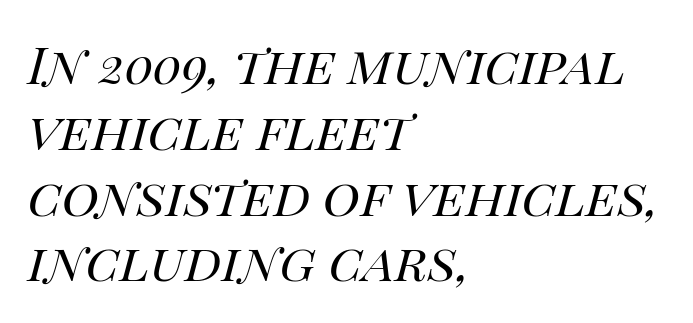
There's an unmistakable incline to the writing here. Glance below the letters and you will spot only blank space. Short note: letters normally spaced. You could not count columns in this text — the font is proportionally spaced.
